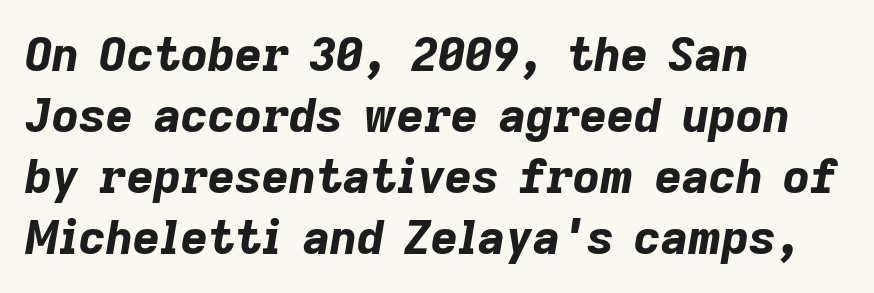
Q: Is the text bold? A: Yes.
Q: Is the text italic (slanted)? A: Yes, it leans right by about 9 degrees.
Q: Is the text underlined? A: No.
Q: How is the paragraph aligned? A: Left-aligned.
Q: Is the spacing between letters normal or unusually wide? A: Normal.
Q: Is the spacing between lines tight, normal or loose? A: Normal.
Q: Width (condensed, normal, or wide)? A: Normal.
Q: Stroke contrast? A: Low.
Q: x-height? A: Medium.
Q: Monospaced? A: No.
